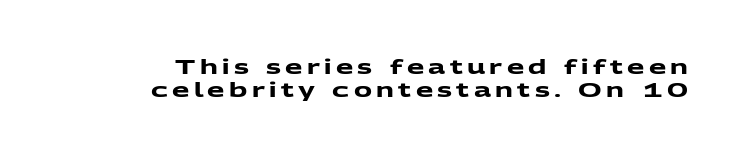
{"bold": "yes", "underline": "no", "align": "right", "line_spacing_ratio": 1.16, "letter_spacing": "wide", "letter_spacing_em": 0.22, "glyph_px": 20}
